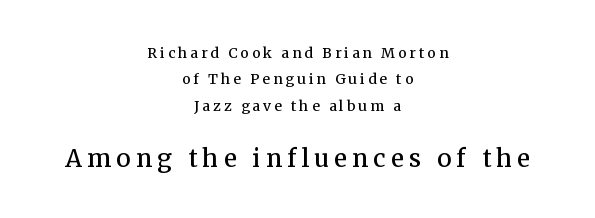
The compositor balanced each line on the midline. The following chunk of copy outweighs the initial chunk in type size. Its strokes are somewhat broadened, the hallmark of semibold type. Inter-character spacing is expanded well beyond the font's built-in metrics.
